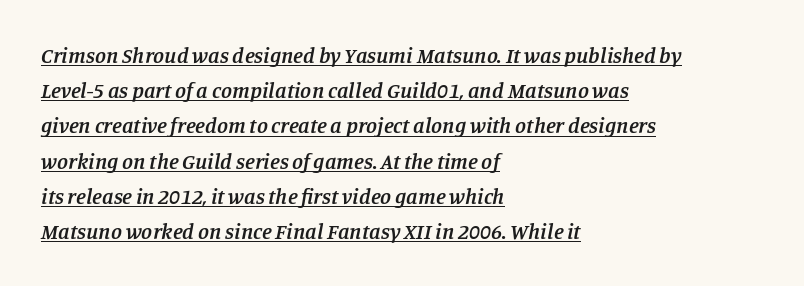
Is there an underline? Yes — a line sits under the letters. Horizontally, the lines are justified to the leading edge only. Weight check: semibold — heavier than regular, not quite bold. The passage shown stacks its lines at a standard gap.
